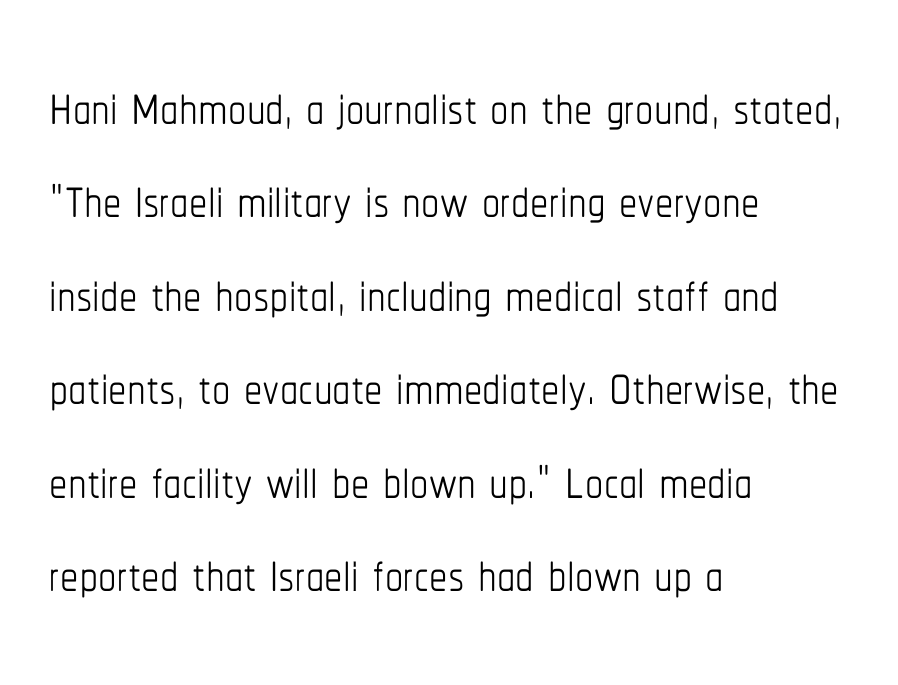
This sample uses an upright cut, with every glyph sitting square on the baseline. Unbolded letterforms with no extra heft. The lines sit at an ordinary, default distance from one another. How are the letters spaced? Ordinarily, with no added tracking. The passage shown is typed in a proportional face where columns would drift.
